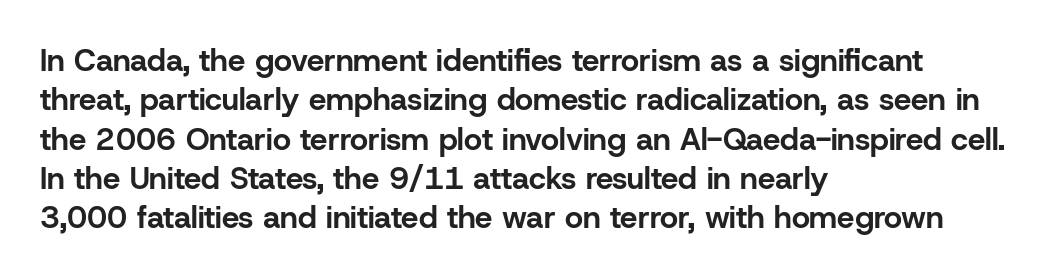
{"serif": "no", "italic": "no", "bold": "yes", "weight": "bold", "width": "normal", "stroke_contrast": "low", "x_height": "medium", "monospaced": "no", "underline": "no", "align": "left", "line_spacing": "normal", "line_spacing_ratio": 1.27, "letter_spacing": "normal", "letter_spacing_em": 0.0, "glyph_px": 31}
